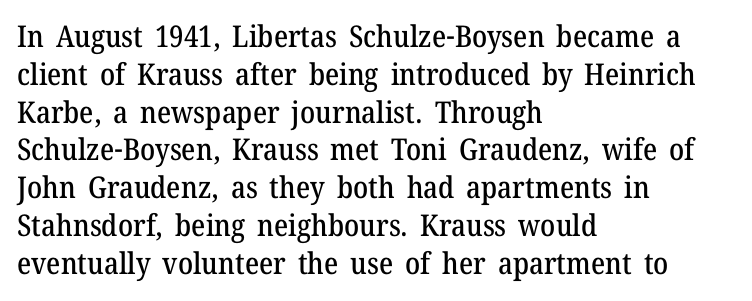
The image shows 30 px serif type, upright; set left-aligned, normal line spacing (1.26x), normal letter spacing, not underlined; medium stroke contrast and a medium x-height.
